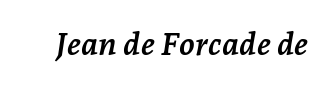
Honestly, there is no underline to notice here at all. Each word holds together tightly as a unit, with standard inter-letter gaps. Compared with ordinary roman type, these characters are visibly tilted. Heavy-handed strokes throughout: this text is bold. Is this a sans? No — the strokes have serifs.
